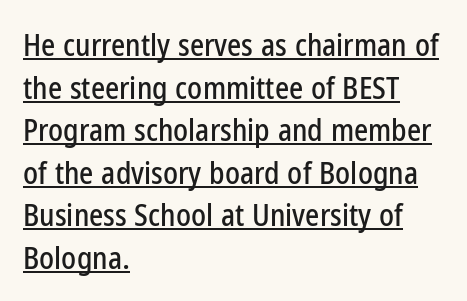
The image shows 30 px condensed sans-serif type, upright; set left-aligned, normal line spacing (1.42x), normal letter spacing, underlined; low stroke contrast and a medium x-height.
